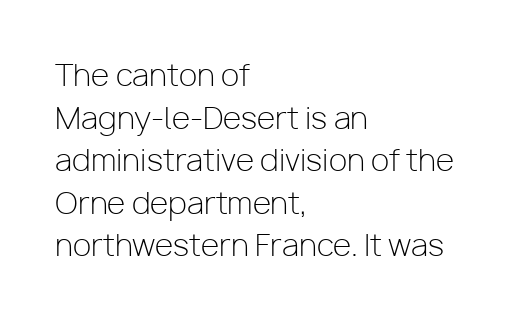
{"serif": "no", "italic": "no", "bold": "no", "weight": "light", "width": "normal", "stroke_contrast": "low", "x_height": "medium", "monospaced": "no", "underline": "no", "align": "left", "line_spacing": "normal", "line_spacing_ratio": 1.42, "letter_spacing": "normal", "letter_spacing_em": 0.0, "glyph_px": 30}
